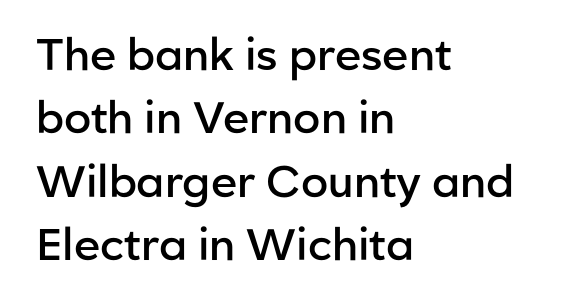
Q: Is the text bold? A: Semi-bold.
Q: Is the text italic (slanted)? A: No, it is upright.
Q: Is the typeface a serif or a sans-serif typeface? A: Sans-serif.
Q: Is the text underlined? A: No.
Q: How is the paragraph aligned? A: Left-aligned.
Q: Is the spacing between letters normal or unusually wide? A: Normal.
Q: Is the spacing between lines tight, normal or loose? A: Normal.
Q: Width (condensed, normal, or wide)? A: Normal.
Q: Stroke contrast? A: Low.
Q: x-height? A: Medium.
Q: Monospaced? A: No.
